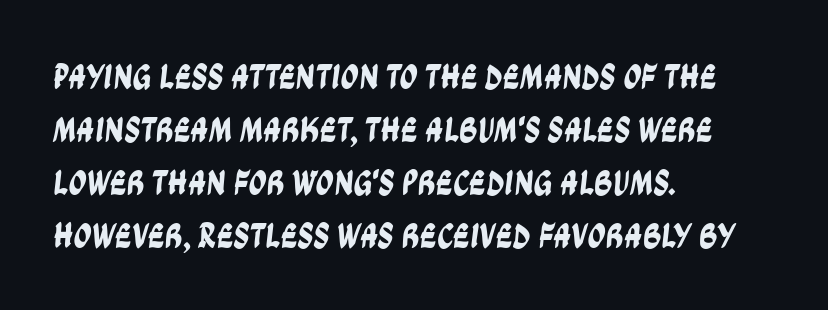
{"serif": "no", "width": "condensed", "stroke_contrast": "low", "x_height": "large", "monospaced": "no", "underline": "no", "align": "left", "line_spacing": "normal", "line_spacing_ratio": 1.47, "letter_spacing": "normal", "letter_spacing_em": 0.0, "glyph_px": 36}
